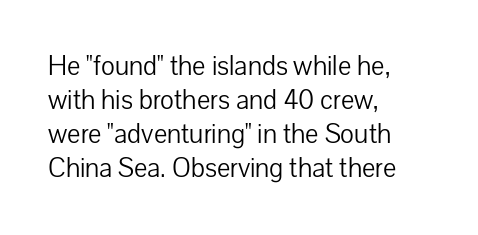
Q: Is the text bold? A: No.
Q: Is the text italic (slanted)? A: No, it is upright.
Q: Is the typeface a serif or a sans-serif typeface? A: Sans-serif.
Q: Is the text underlined? A: No.
Q: How is the paragraph aligned? A: Left-aligned.
Q: Is the spacing between letters normal or unusually wide? A: Normal.
Q: Width (condensed, normal, or wide)? A: Normal.
Q: Stroke contrast? A: Low.
Q: x-height? A: Medium.
Q: Monospaced? A: No.
